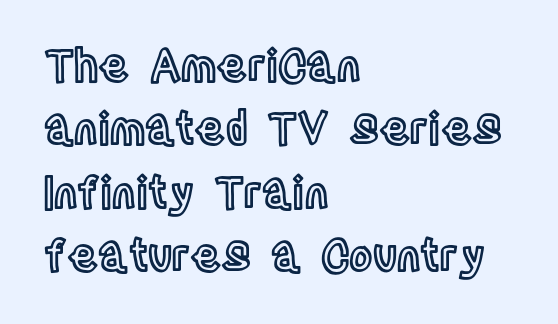
Visually the block forms a straight wall on the left and a jagged coastline on the right. Default kerning and tracking; the words read as compact shapes. Leading: standard. No word sits above an underline.
